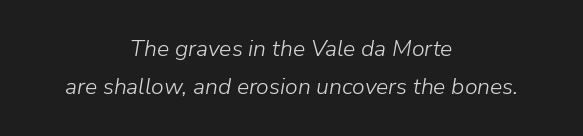
{"italic": "yes", "lean": "right", "slant_degrees": 9, "bold": "no", "underline": "no", "align": "center", "line_spacing": "normal", "line_spacing_ratio": 1.66, "letter_spacing": "normal", "letter_spacing_em": 0.0, "glyph_px": 23}
